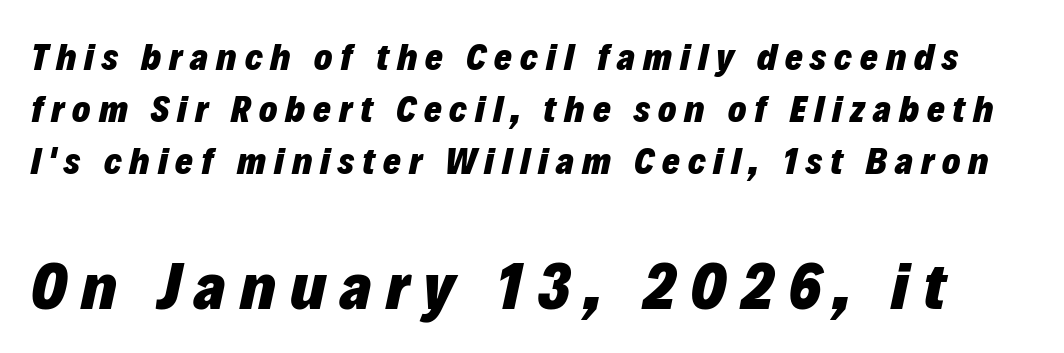
Characters follow at a spacing far wider than the type designer built in. Tall strokes in this sample are angled rather than plumb. Notice how thick the strokes are: this is what a full bold looks like. Baseline-to-baseline distance is the conventional proportion of letter height. Unmarked baselines from the first word to the last. Small over large — that's the arrangement of the two blocks here.
